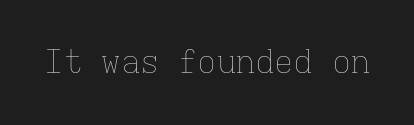
Q: Is the text bold? A: No.
Q: Is the text italic (slanted)? A: No, it is upright.
Q: Is the text underlined? A: No.
Q: Is the spacing between letters normal or unusually wide? A: Normal.
Q: Width (condensed, normal, or wide)? A: Normal.
Q: Stroke contrast? A: Low.
Q: x-height? A: Medium.
Q: Monospaced? A: Yes.
